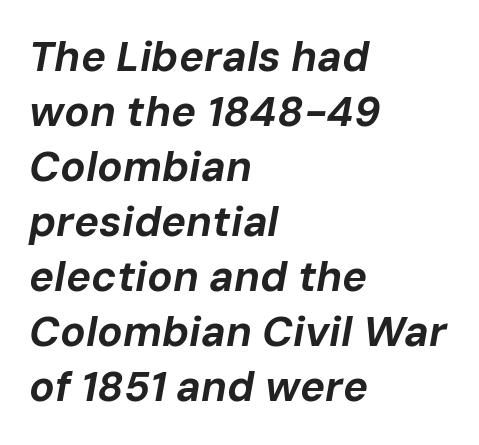
Q: Is the text bold? A: Yes.
Q: Is the text italic (slanted)? A: Yes, it leans right by about 10 degrees.
Q: Is the text underlined? A: No.
Q: How is the paragraph aligned? A: Left-aligned.
Q: Is the spacing between letters normal or unusually wide? A: Normal.
Q: Is the spacing between lines tight, normal or loose? A: Normal.
Q: Width (condensed, normal, or wide)? A: Normal.
Q: Stroke contrast? A: Low.
Q: x-height? A: Medium.
Q: Monospaced? A: No.
